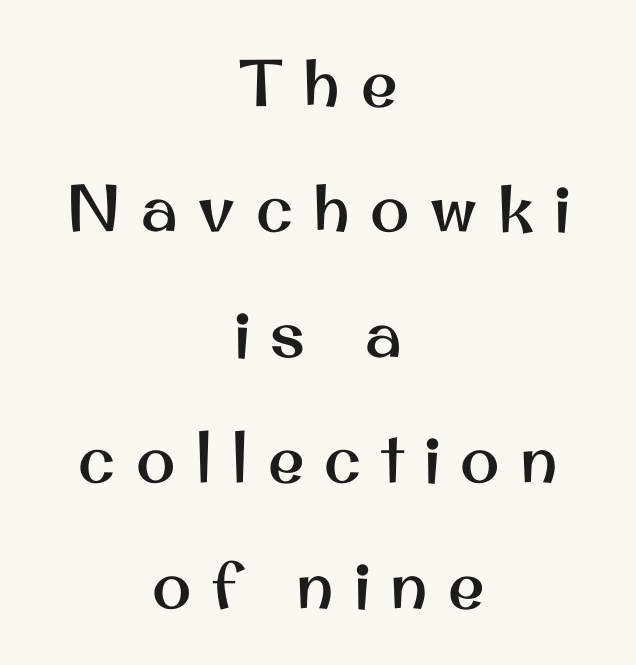
The image shows 66 px sans-serif type, upright; set centered, loose line spacing (1.9x), unusually wide letter spacing (+0.31 em), not underlined; medium stroke contrast and a small x-height.
